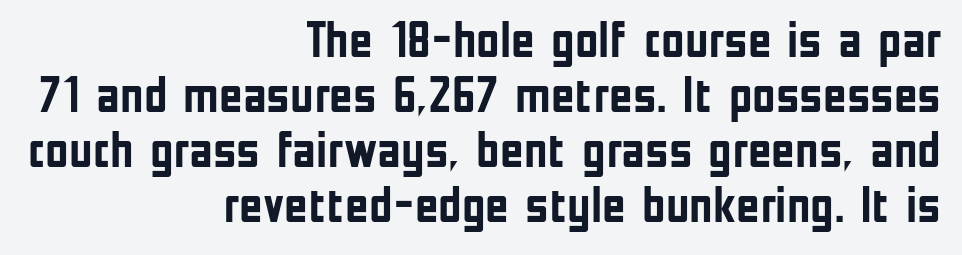
Q: Is the text bold? A: Yes.
Q: Is the text italic (slanted)? A: No, it is upright.
Q: Is the typeface a serif or a sans-serif typeface? A: Sans-serif.
Q: Is the text underlined? A: No.
Q: How is the paragraph aligned? A: Right-aligned.
Q: Is the spacing between letters normal or unusually wide? A: Normal.
Q: Is the spacing between lines tight, normal or loose? A: Tight.
Q: Width (condensed, normal, or wide)? A: Condensed.
Q: Stroke contrast? A: Low.
Q: x-height? A: Medium.
Q: Monospaced? A: No.
